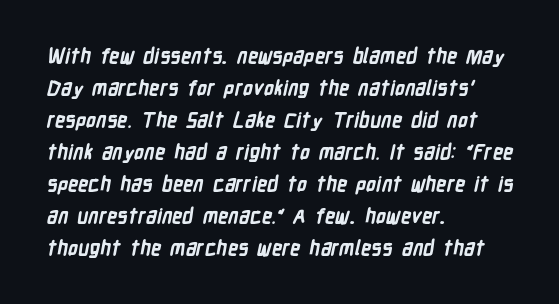
Observe the ordinary spacing: letters are neighbours, not strangers. Weight: bold. The text block is weighted toward the left margin, trailing off unevenly rightward. Quick note: interline space is typical. The space beneath each line is pristine and unruled.
